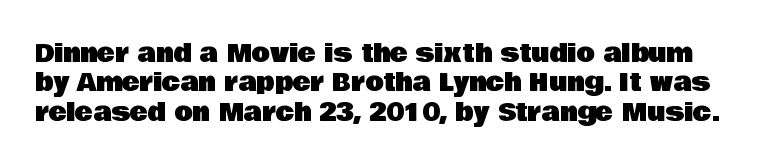
Inter-character spacing is left at the font's built-in metrics. Vertical strokes here are truly vertical. Check under the words: just untouched page.
